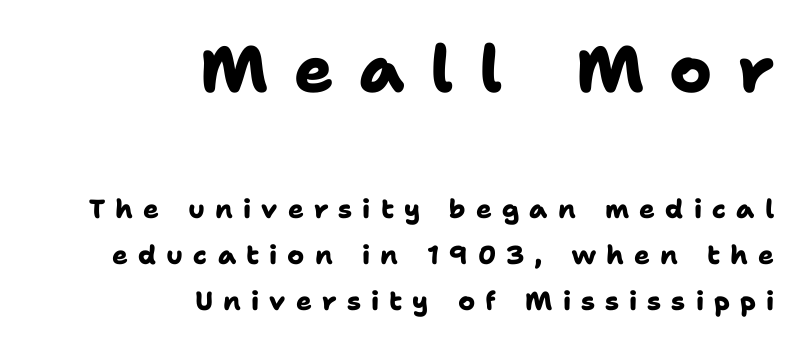
Decoration check: the copy has no underline. Here the designer chose a conventional face with non-uniform glyph widths. As a designer I'd log this as weight 700, bold. Horizontally, the lines are justified to the trailing edge only. Does the type have serifs? No, each stem ends abruptly. The block sitting higher on the canvas is the one with enlarged characters.
